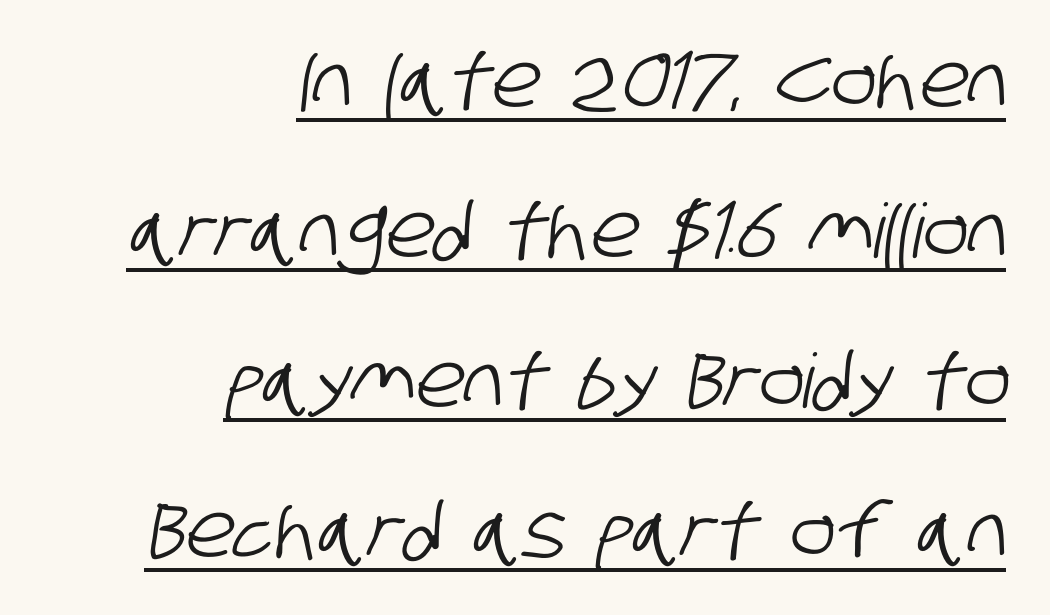
Q: Is the typeface a serif or a sans-serif typeface? A: Sans-serif.
Q: Is the text underlined? A: Yes.
Q: How is the paragraph aligned? A: Right-aligned.
Q: Is the spacing between letters normal or unusually wide? A: Normal.
Q: Is the spacing between lines tight, normal or loose? A: Loose.
Q: Width (condensed, normal, or wide)? A: Condensed.
Q: Stroke contrast? A: Low.
Q: x-height? A: Large.
Q: Monospaced? A: No.
